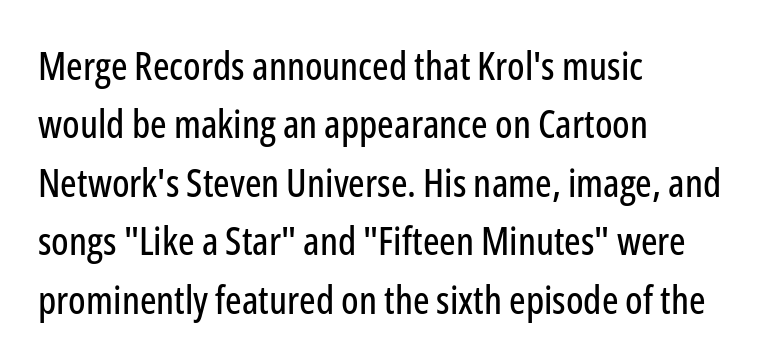
{"serif": "no", "italic": "no", "width": "condensed", "stroke_contrast": "low", "x_height": "medium", "monospaced": "no", "underline": "no", "align": "left", "line_spacing": "normal", "line_spacing_ratio": 1.5, "letter_spacing": "normal", "letter_spacing_em": 0.0, "glyph_px": 39}
